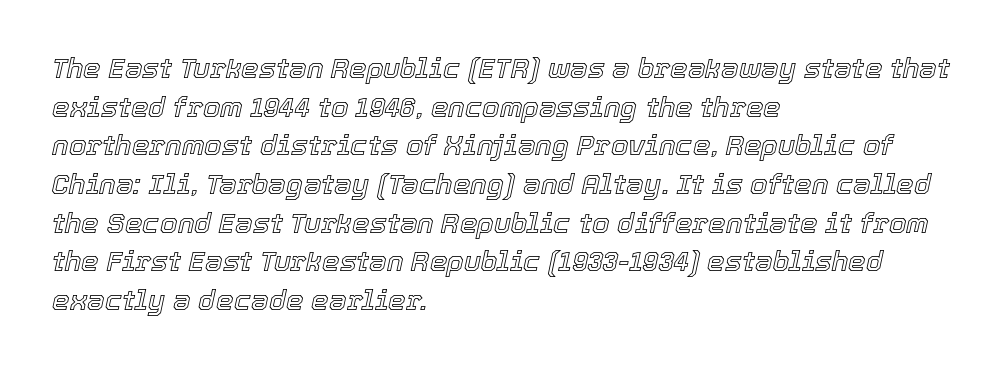
{"italic": "yes", "lean": "right", "slant_degrees": 12, "width": "normal", "x_height": "medium", "monospaced": "no", "underline": "no", "align": "left", "line_spacing": "normal", "line_spacing_ratio": 1.38, "letter_spacing": "normal", "letter_spacing_em": 0.0, "glyph_px": 28}
